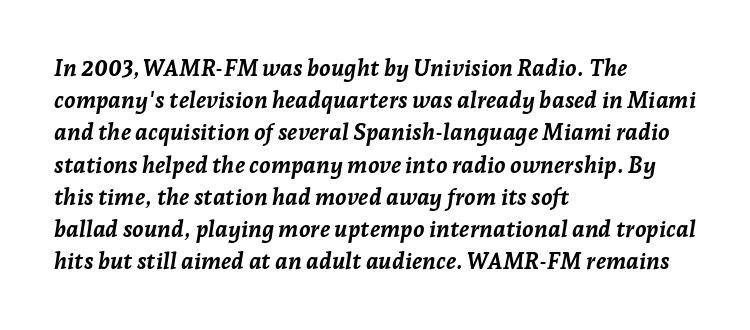
{"italic": "yes", "lean": "right", "slant_degrees": 7, "bold": "yes", "underline": "no", "align": "left", "line_spacing": "normal", "line_spacing_ratio": 1.4, "letter_spacing": "normal", "letter_spacing_em": 0.0, "glyph_px": 23}
